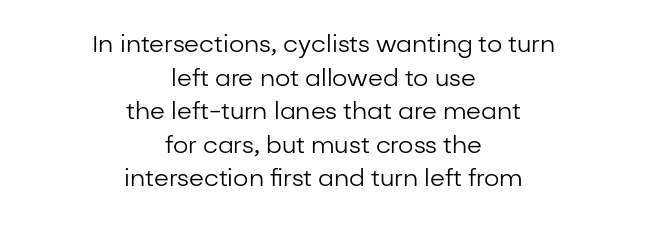
Q: Is the text bold? A: No.
Q: Is the text italic (slanted)? A: No, it is upright.
Q: Is the text underlined? A: No.
Q: How is the paragraph aligned? A: Centered.
Q: Is the spacing between letters normal or unusually wide? A: Normal.
Q: Is the spacing between lines tight, normal or loose? A: Normal.
